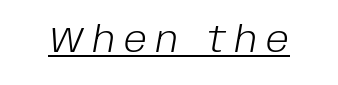
The image shows 35 px light type, italic (leaning right); set unusually wide letter spacing (+0.26 em), underlined; low stroke contrast and a large x-height.
